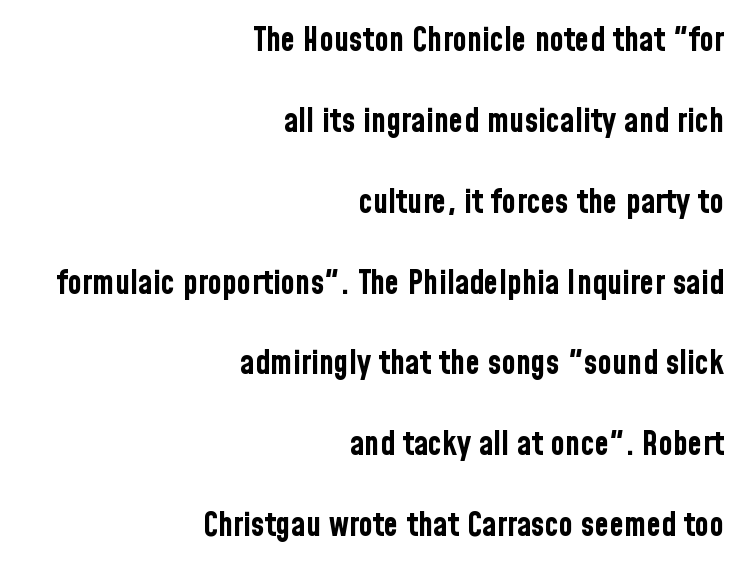
{"serif": "no", "italic": "no", "bold": "yes", "weight": "bold", "width": "condensed", "stroke_contrast": "low", "x_height": "medium", "monospaced": "no", "underline": "no", "align": "right", "line_spacing": "loose", "line_spacing_ratio": 2.45, "letter_spacing": "normal", "letter_spacing_em": 0.0, "glyph_px": 33}
